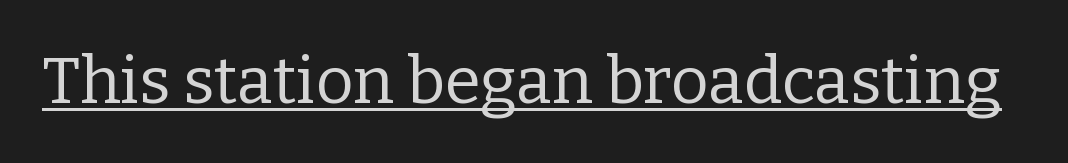
The image shows 65 px regular-weight serif type, upright; set normal letter spacing, underlined; low stroke contrast and a medium x-height.
